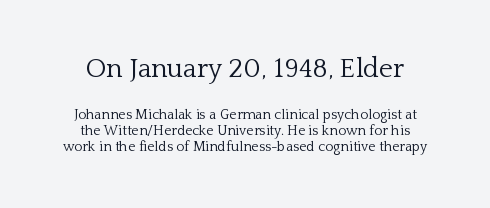
Rendered with straight, roman letterforms. A typesetter would call this zero additional tracking. Weight: in the light-to-regular range. Nobody drew a line under any word here. Here the first block reads like a headline and the second like body copy.
